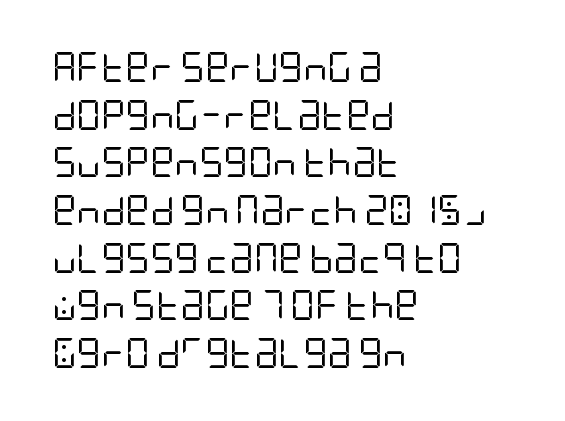
The image shows 30 px regular-weight, condensed sans-serif type, upright; set left-aligned, normal line spacing (1.59x), normal letter spacing, not underlined; low stroke contrast and a large x-height.
